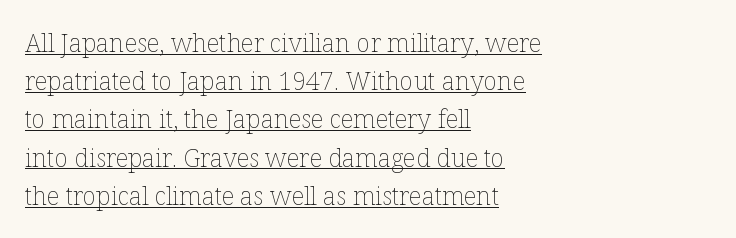
A typesetter would mark this as roman, not italic. Words appear dense and cohesive because spacing is normal. The block of text has a typical density, with ordinary space between rows. Somebody hit Ctrl+U on this one — the words are underlined. Stem width sits at or under what a default text font uses.
